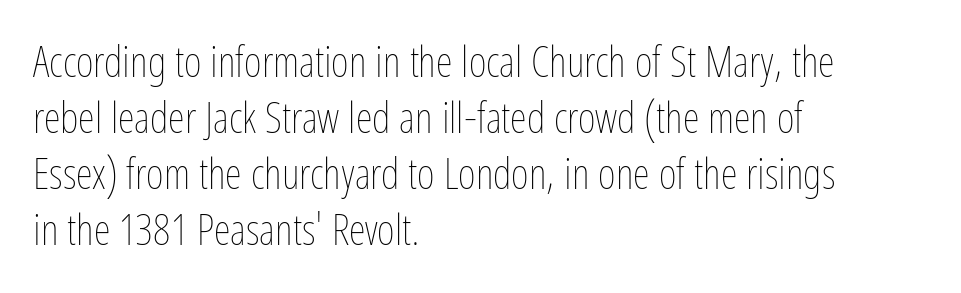
{"italic": "no", "bold": "no", "weight": "thin", "width": "condensed", "stroke_contrast": "low", "x_height": "medium", "monospaced": "no", "underline": "no", "align": "left", "line_spacing": "normal", "line_spacing_ratio": 1.3, "letter_spacing": "normal", "letter_spacing_em": 0.0, "glyph_px": 43}
